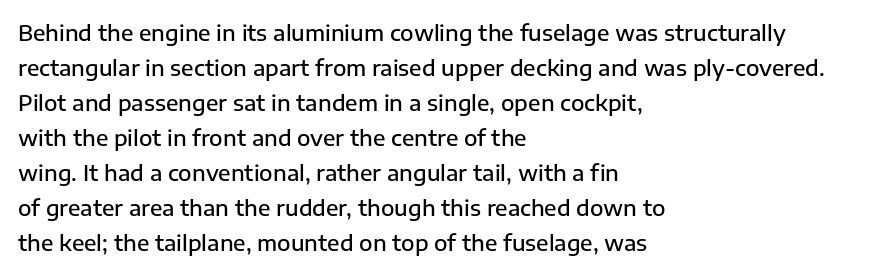
Q: Is the text bold? A: Semi-bold.
Q: Is the text italic (slanted)? A: No, it is upright.
Q: Is the text underlined? A: No.
Q: How is the paragraph aligned? A: Left-aligned.
Q: Is the spacing between letters normal or unusually wide? A: Normal.
Q: Is the spacing between lines tight, normal or loose? A: Normal.
